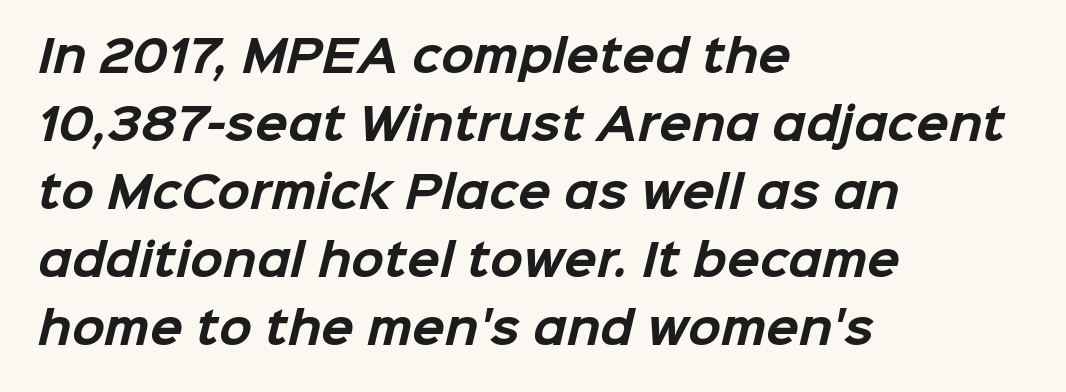
Q: Is the text bold? A: Yes.
Q: Is the typeface a serif or a sans-serif typeface? A: Sans-serif.
Q: Is the text underlined? A: No.
Q: How is the paragraph aligned? A: Left-aligned.
Q: Is the spacing between letters normal or unusually wide? A: Normal.
Q: Is the spacing between lines tight, normal or loose? A: Normal.
Q: Width (condensed, normal, or wide)? A: Normal.
Q: Stroke contrast? A: Low.
Q: x-height? A: Medium.
Q: Monospaced? A: No.
